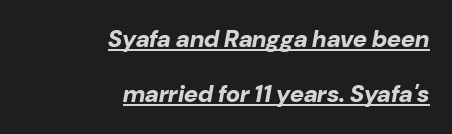
Q: Is the text bold? A: Yes.
Q: Is the text italic (slanted)? A: Yes, it leans right by about 10 degrees.
Q: Is the text underlined? A: Yes.
Q: How is the paragraph aligned? A: Right-aligned.
Q: Is the spacing between letters normal or unusually wide? A: Normal.
Q: Is the spacing between lines tight, normal or loose? A: Loose.
